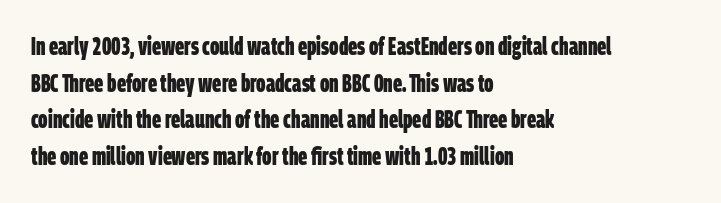
The image shows 24 px bold type; set left-aligned, normal line spacing (1.53x), normal letter spacing, not underlined.
